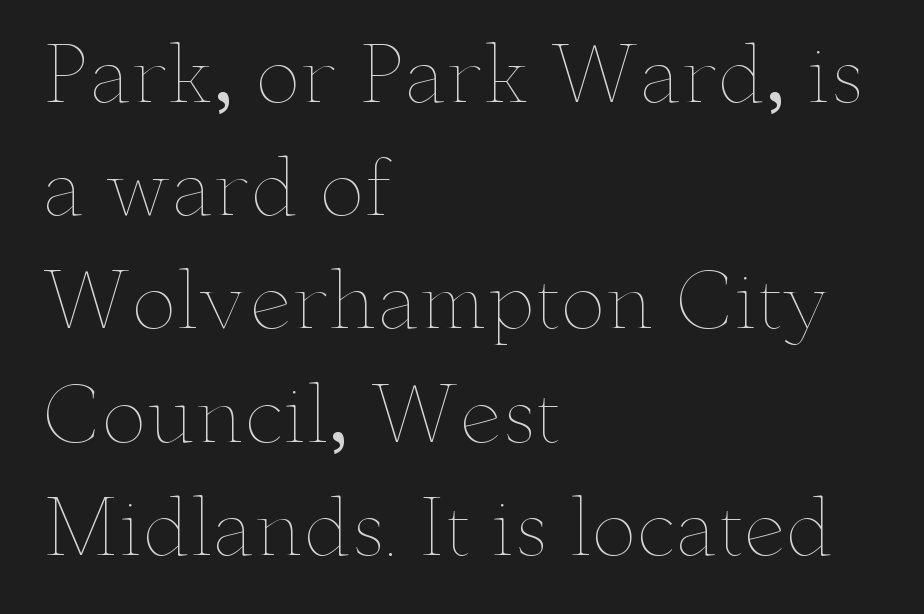
The image shows 76 px thin, wide type, upright; set left-aligned, normal line spacing (1.49x), normal letter spacing, not underlined; low stroke contrast and a small x-height.
